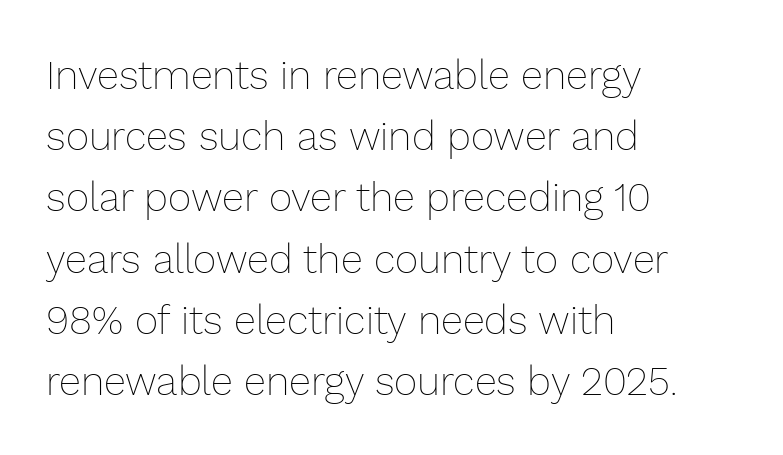
The face used here is rendered with its standard letterfit. The rendering uses a moderate line-height, typical for paragraphs. Varying glyph widths throughout — classic text-font behaviour. These lines are set flush left with a ragged right edge.
